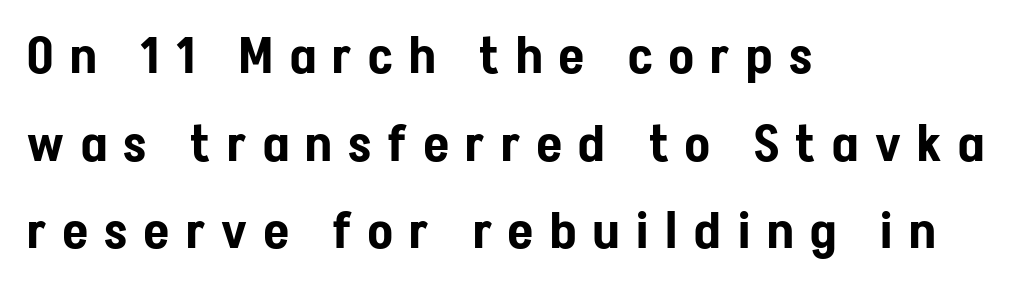
{"serif": "no", "italic": "no", "width": "condensed", "stroke_contrast": "low", "x_height": "medium", "monospaced": "no", "underline": "no", "align": "left", "line_spacing_ratio": 1.72, "letter_spacing": "wide", "letter_spacing_em": 0.33, "glyph_px": 51}
